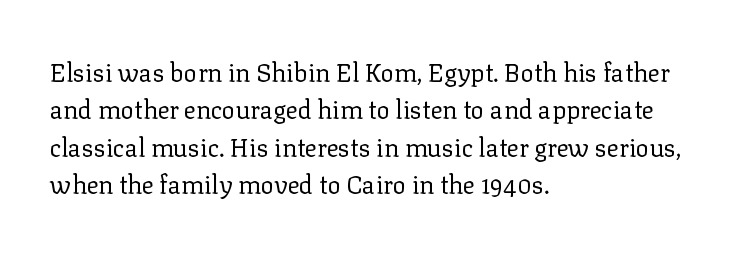
{"italic": "no", "bold": "no", "underline": "no", "align": "left", "line_spacing": "normal", "line_spacing_ratio": 1.5, "letter_spacing": "normal", "letter_spacing_em": 0.0, "glyph_px": 25}
